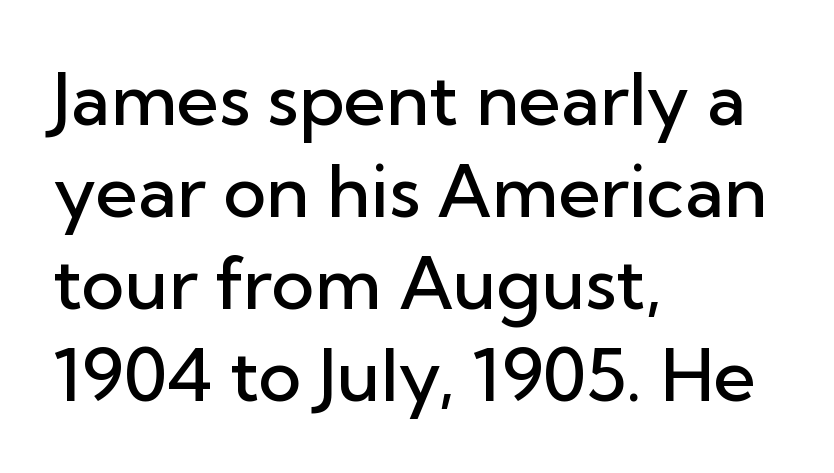
The image shows 73 px semibold sans-serif type, upright; set left-aligned, normal line spacing (1.26x), normal letter spacing, not underlined; low stroke contrast and a medium x-height.
